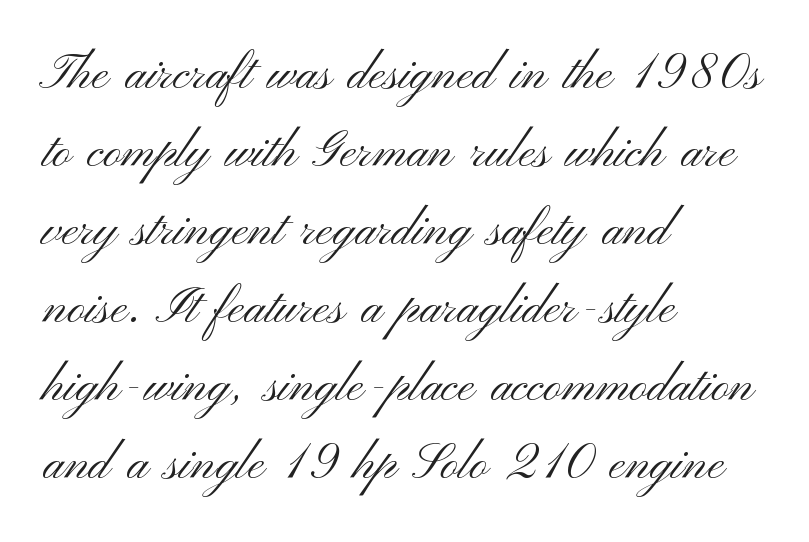
Q: Is the text bold? A: No.
Q: Is the text italic (slanted)? A: Yes.
Q: Is the typeface a serif or a sans-serif typeface? A: Sans-serif.
Q: Is the text underlined? A: No.
Q: How is the paragraph aligned? A: Left-aligned.
Q: Is the spacing between letters normal or unusually wide? A: Normal.
Q: Is the spacing between lines tight, normal or loose? A: Normal.
Q: Width (condensed, normal, or wide)? A: Wide.
Q: Stroke contrast? A: Medium.
Q: x-height? A: Small.
Q: Monospaced? A: No.
